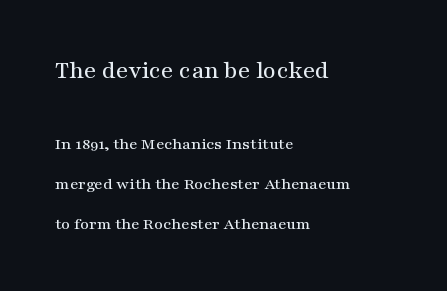
Q: Is the text italic (slanted)? A: No, it is upright.
Q: Is the text underlined? A: No.
Q: How is the paragraph aligned? A: Left-aligned.
Q: Is the spacing between letters normal or unusually wide? A: Normal.
Q: Is the spacing between lines tight, normal or loose? A: Loose.
Q: Which block of text is set in a larger size, the first (top) or the second (bottom)? A: The first (top) one.
